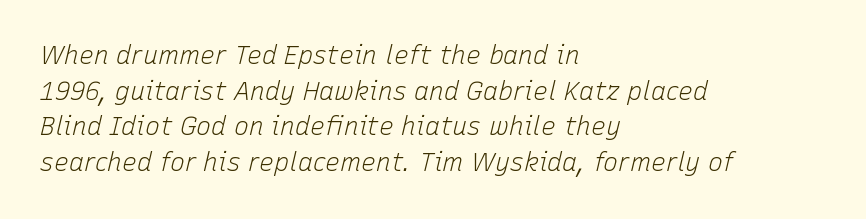
The image shows 25 px text type, italic (leaning right); set left-aligned, normal line spacing (1.43x), normal letter spacing, not underlined.
